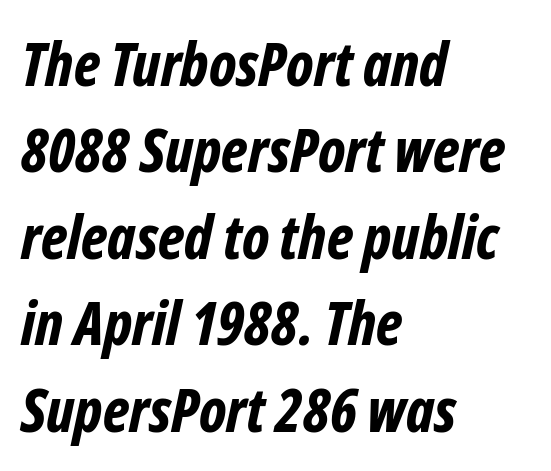
Does extra space separate the letters? No, they use regular spacing. Every row of glyphs begins at an identical x-position on the left. The glyphs are unaccompanied by any horizontal stroke below them. The vertical gap from one line to the next is medium.
